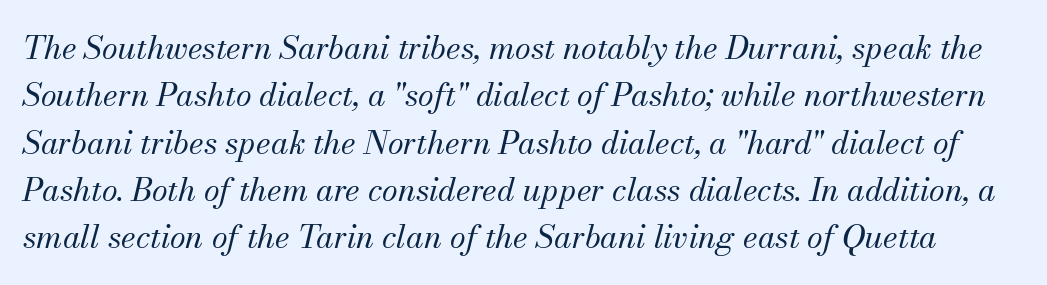
Q: Is the text bold? A: No.
Q: Is the text italic (slanted)? A: Yes, it leans right by about 13 degrees.
Q: Is the typeface a serif or a sans-serif typeface? A: Serif.
Q: Is the text underlined? A: No.
Q: Is the spacing between letters normal or unusually wide? A: Normal.
Q: Is the spacing between lines tight, normal or loose? A: Normal.
Q: Width (condensed, normal, or wide)? A: Normal.
Q: Stroke contrast? A: Medium.
Q: x-height? A: Small.
Q: Monospaced? A: No.
